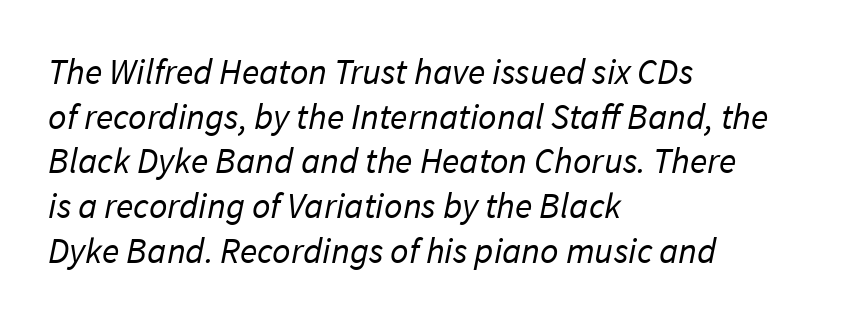
{"serif": "no", "bold": "no", "weight": "regular", "width": "normal", "stroke_contrast": "low", "x_height": "medium", "monospaced": "no", "underline": "no", "align": "left", "line_spacing_ratio": 1.24, "letter_spacing": "normal", "letter_spacing_em": 0.0, "glyph_px": 36}
